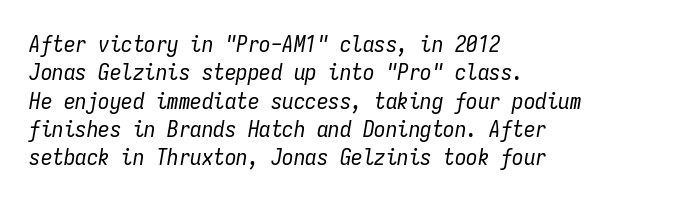
Short note: letters normally spaced. A typesetter would mark this as italic. This sample is left-justified, so line endings fall wherever the words run out. Stroke thickness stays within the range of a standard reading face or lighter. Clear beneath every line of the passage.
